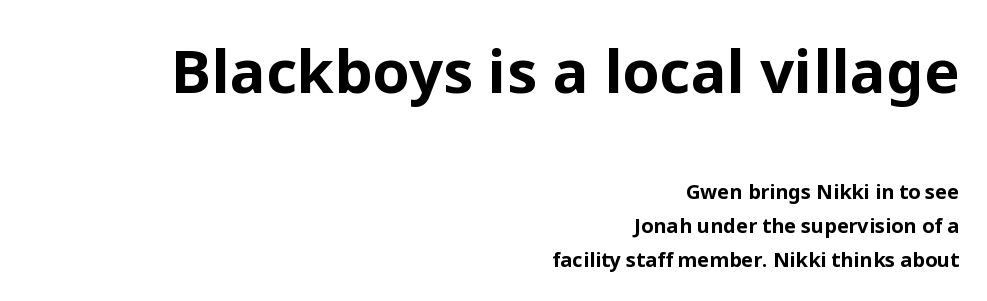
Q: Is the text bold? A: Yes.
Q: Is the text italic (slanted)? A: No, it is upright.
Q: Is the typeface a serif or a sans-serif typeface? A: Sans-serif.
Q: Is the text underlined? A: No.
Q: How is the paragraph aligned? A: Right-aligned.
Q: Is the spacing between letters normal or unusually wide? A: Normal.
Q: Is the spacing between lines tight, normal or loose? A: Normal.
Q: Which block of text is set in a larger size, the first (top) or the second (bottom)? A: The first (top) one.
Q: Width (condensed, normal, or wide)? A: Normal.
Q: Stroke contrast? A: Low.
Q: x-height? A: Medium.
Q: Monospaced? A: No.
